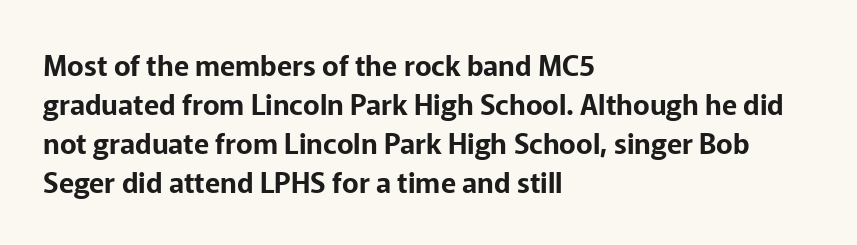
The specimen omits any rule beneath the text block's lines. The letters advance in unequal steps, a hallmark of proportional type. Between one letter and the next there's only the usual sliver of space. This is sans-serif lettering, the kind often seen on screens and signage. Horizontally, the lines are justified to the leading edge only. Posture: vertical.
